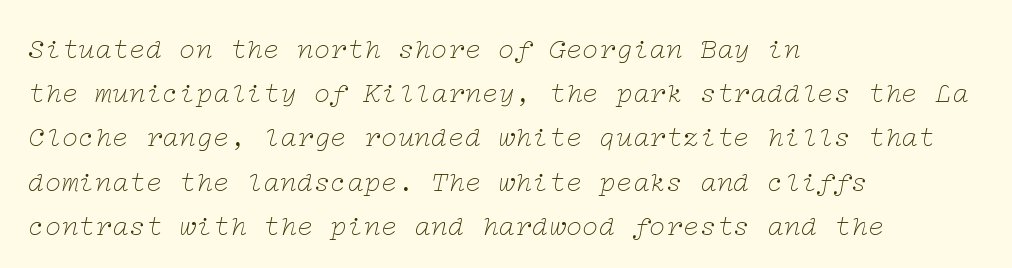
The image shows 28 px thin, wide serif type, italic (leaning right); set left-aligned, normal line spacing (1.58x), normal letter spacing, not underlined; low stroke contrast and a medium x-height.
